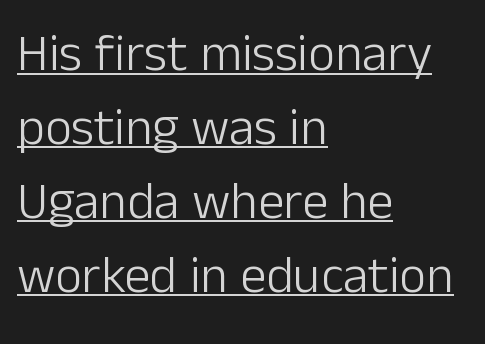
{"serif": "no", "italic": "no", "bold": "no", "weight": "light", "width": "normal", "stroke_contrast": "low", "x_height": "medium", "monospaced": "no", "underline": "yes", "align": "left", "line_spacing": "normal", "line_spacing_ratio": 1.42, "letter_spacing": "normal", "letter_spacing_em": 0.0, "glyph_px": 52}
